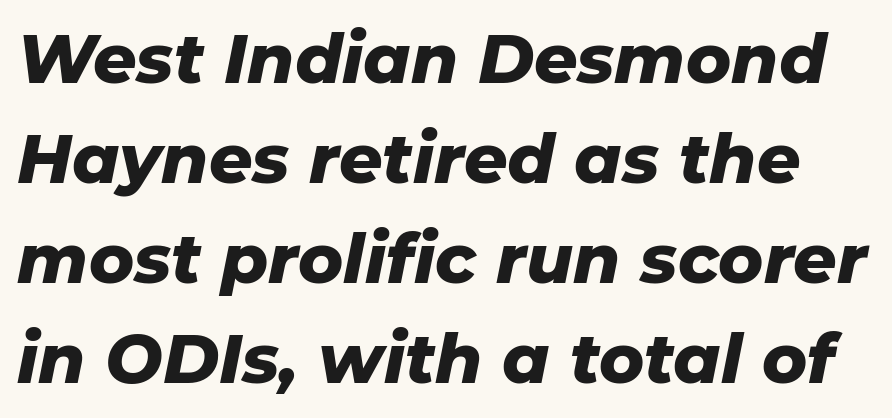
The image shows 68 px heavy type, italic (leaning right); set normal line spacing (1.47x), normal letter spacing, not underlined; low stroke contrast and a medium x-height.
